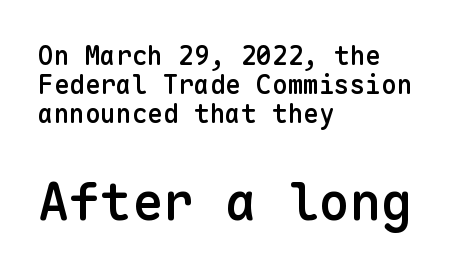
{"serif": "no", "italic": "no", "bold": "semi", "weight": "semibold", "width": "normal", "stroke_contrast": "low", "x_height": "medium", "monospaced": "yes", "underline": "no", "align": "left", "line_spacing": "tight", "line_spacing_ratio": 1.11, "letter_spacing": "normal", "letter_spacing_em": 0.0, "larger_block": "second", "size_ratio": 2.0, "glyph_px": 52}
